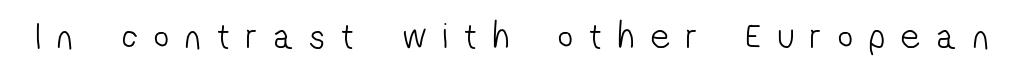
Proportional: the letters do not fall into vertical columns. Anything drawn beneath the words? Only blank space. Stem width sits at or under what a default text font uses. Type style note: lacks serifs. The rendering inserts visible extra space after every character.
